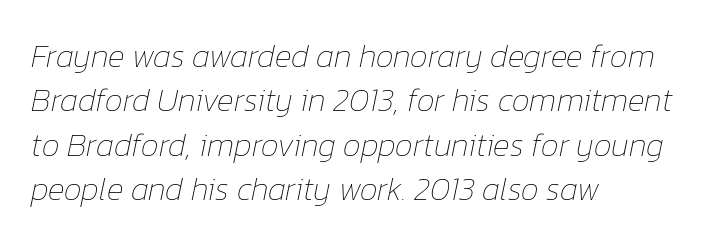
{"italic": "yes", "lean": "right", "slant_degrees": 12, "bold": "no", "weight": "thin", "width": "normal", "stroke_contrast": "low", "x_height": "medium", "monospaced": "no", "underline": "no", "align": "left", "line_spacing": "normal", "line_spacing_ratio": 1.39, "letter_spacing": "normal", "letter_spacing_em": 0.0, "glyph_px": 32}
